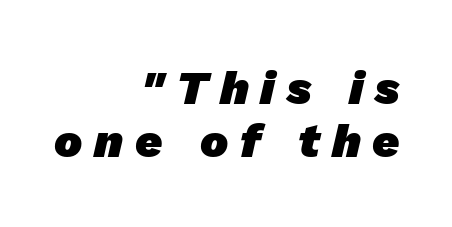
The image shows 47 px heavy sans-serif type; set right-aligned, tight line spacing (1.13x), unusually wide letter spacing (+0.25 em), not underlined; low stroke contrast and a medium x-height.
